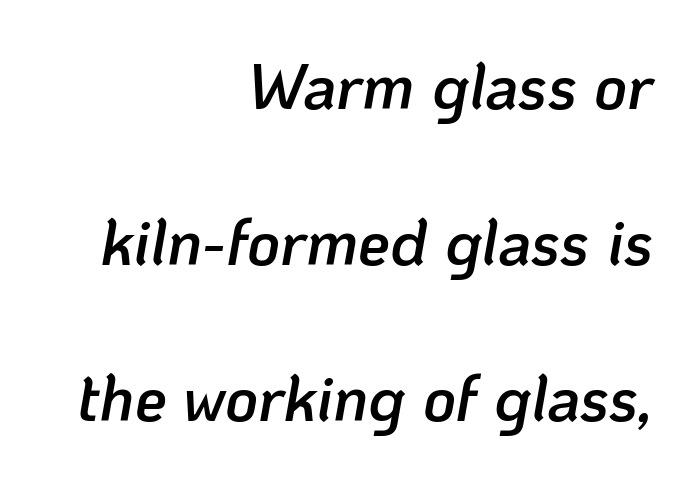
{"italic": "yes", "lean": "right", "slant_degrees": 10, "bold": "semi", "weight": "semibold", "width": "normal", "stroke_contrast": "low", "x_height": "medium", "monospaced": "no", "underline": "no", "align": "right", "line_spacing": "loose", "line_spacing_ratio": 2.44, "letter_spacing": "normal", "letter_spacing_em": 0.0, "glyph_px": 64}
